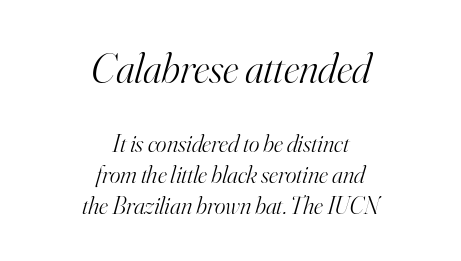
The foot of each line stays bare and open. Between these two stacked blocks, the higher one wins on size. The passage shown has conventional tracking throughout. The setting favours the middle, as headings and verse often do.
